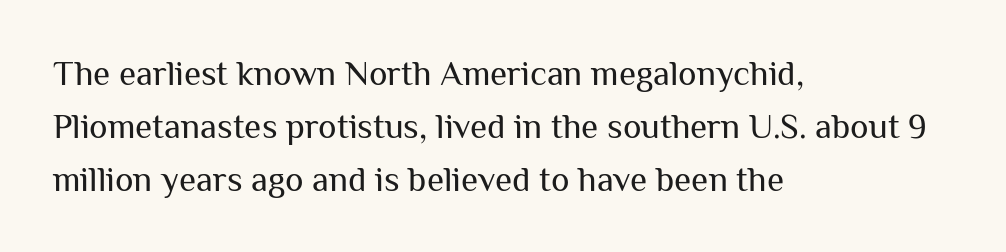
The image shows 35 px regular-weight sans-serif type, upright; set left-aligned, normal line spacing (1.51x), normal letter spacing, not underlined; medium stroke contrast and a medium x-height.
